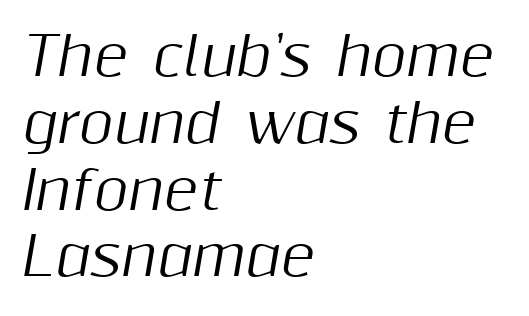
The setting favours the left margin, as ordinary paragraphs usually do. Posture: slanted. Character widths vary here, with narrow letters taking less room than wide ones. Evenly set lines give the paragraph a standard silhouette.
